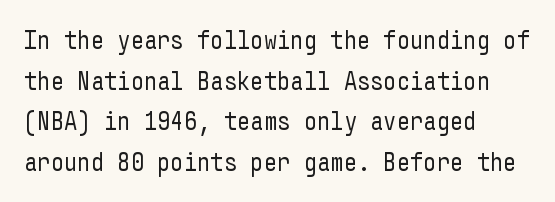
Q: Is the text bold? A: No.
Q: Is the text italic (slanted)? A: No, it is upright.
Q: Is the text underlined? A: No.
Q: How is the paragraph aligned? A: Left-aligned.
Q: Is the spacing between letters normal or unusually wide? A: Normal.
Q: Is the spacing between lines tight, normal or loose? A: Normal.
